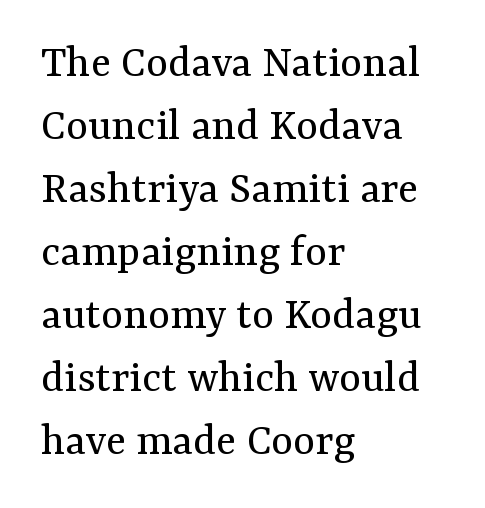
Is this a heavy cut? Hardly; it is regular or lighter. Vertical spacing — default. Tracking value appears to be zero — textbook default spacing. Check where the strokes stop: tiny serifs finish them off. Is this a fixed-width face? No — the glyphs have proportional, varying widths. Descender tails drop into unmarked territory.
